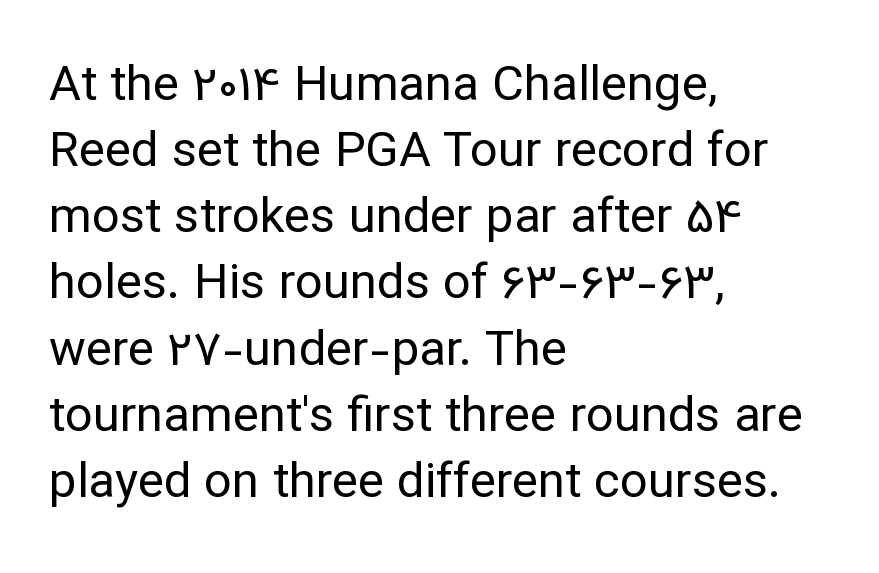
{"serif": "no", "italic": "no", "bold": "no", "weight": "regular", "width": "normal", "stroke_contrast": "low", "x_height": "medium", "monospaced": "no", "underline": "no", "align": "left", "line_spacing": "normal", "line_spacing_ratio": 1.35, "letter_spacing": "normal", "letter_spacing_em": 0.0, "glyph_px": 49}
